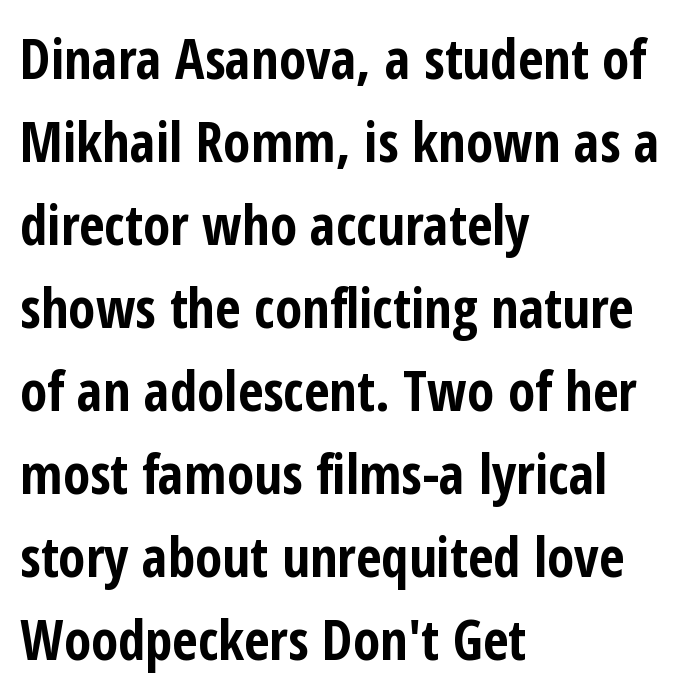
{"serif": "no", "italic": "no", "bold": "yes", "weight": "bold", "width": "condensed", "stroke_contrast": "low", "x_height": "medium", "monospaced": "no", "underline": "no", "align": "left", "line_spacing": "normal", "line_spacing_ratio": 1.51, "letter_spacing": "normal", "letter_spacing_em": 0.0, "glyph_px": 55}
